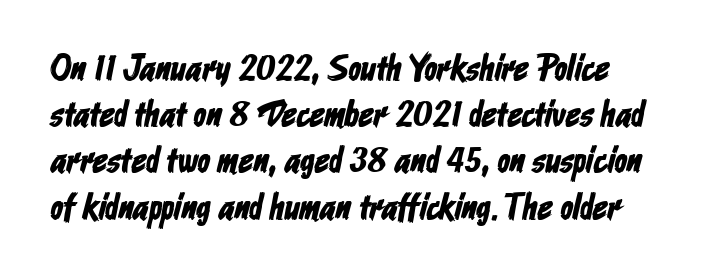
{"serif": "no", "width": "condensed", "stroke_contrast": "low", "x_height": "medium", "monospaced": "no", "underline": "no", "align": "left", "line_spacing": "normal", "line_spacing_ratio": 1.25, "letter_spacing": "normal", "letter_spacing_em": 0.0, "glyph_px": 37}
